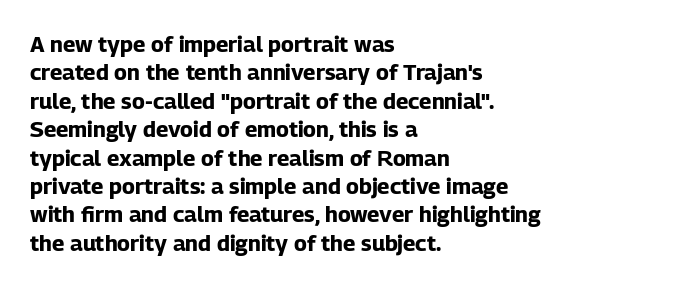
{"italic": "no", "bold": "yes", "underline": "no", "align": "left", "line_spacing": "normal", "line_spacing_ratio": 1.29, "letter_spacing": "normal", "letter_spacing_em": 0.0, "glyph_px": 22}
